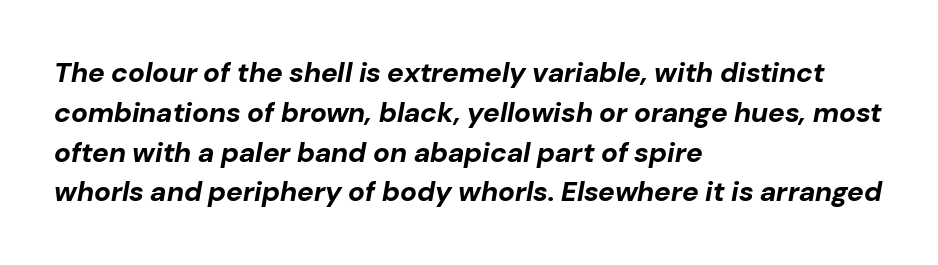
{"italic": "yes", "lean": "right", "slant_degrees": 10, "bold": "yes", "weight": "bold", "width": "normal", "stroke_contrast": "low", "x_height": "medium", "monospaced": "no", "underline": "no", "align": "left", "line_spacing": "normal", "line_spacing_ratio": 1.42, "letter_spacing": "normal", "letter_spacing_em": 0.0, "glyph_px": 28}
